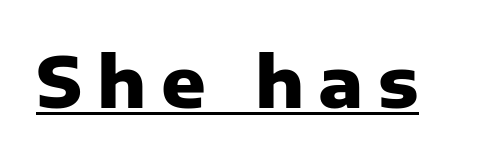
The image shows 69 px heavy sans-serif type, upright; set unusually wide letter spacing (+0.21 em), underlined; low stroke contrast and a medium x-height.
